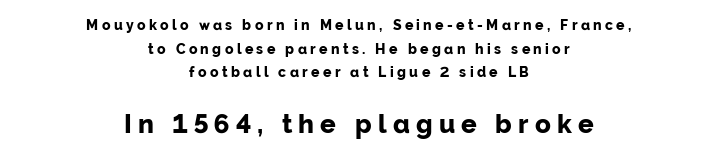
Q: Is the text bold? A: Yes.
Q: Is the text italic (slanted)? A: No, it is upright.
Q: Is the text underlined? A: No.
Q: How is the paragraph aligned? A: Centered.
Q: Is the spacing between letters normal or unusually wide? A: Unusually wide.
Q: Is the spacing between lines tight, normal or loose? A: Normal.
Q: Which block of text is set in a larger size, the first (top) or the second (bottom)? A: The second (bottom) one.
